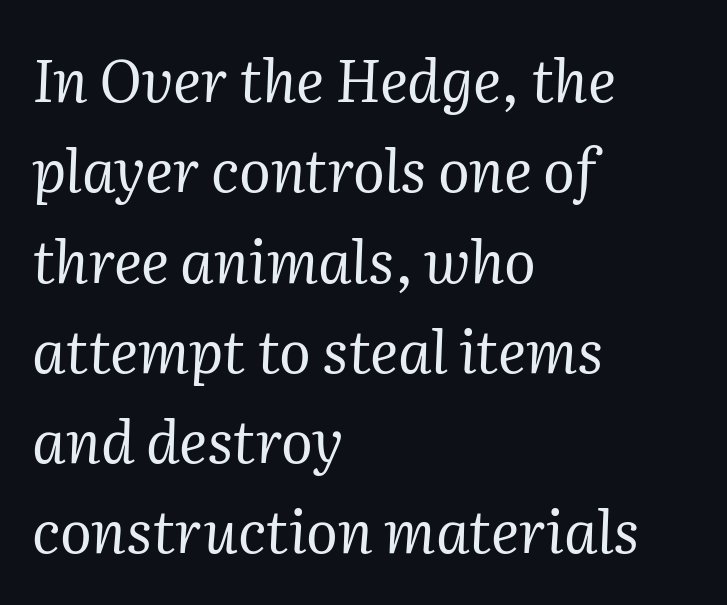
Q: Is the text bold? A: No.
Q: Is the text italic (slanted)? A: Yes, it leans right by about 2 degrees.
Q: Is the typeface a serif or a sans-serif typeface? A: Serif.
Q: Is the text underlined? A: No.
Q: How is the paragraph aligned? A: Left-aligned.
Q: Is the spacing between letters normal or unusually wide? A: Normal.
Q: Is the spacing between lines tight, normal or loose? A: Normal.
Q: Width (condensed, normal, or wide)? A: Normal.
Q: Stroke contrast? A: Medium.
Q: x-height? A: Medium.
Q: Monospaced? A: No.
